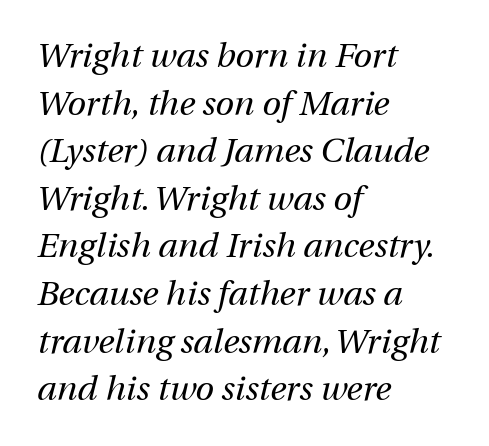
{"italic": "yes", "lean": "right", "slant_degrees": 12, "bold": "no", "weight": "regular", "width": "normal", "stroke_contrast": "medium", "x_height": "medium", "monospaced": "no", "underline": "no", "align": "left", "line_spacing": "normal", "line_spacing_ratio": 1.4, "letter_spacing": "normal", "letter_spacing_em": 0.0, "glyph_px": 34}
